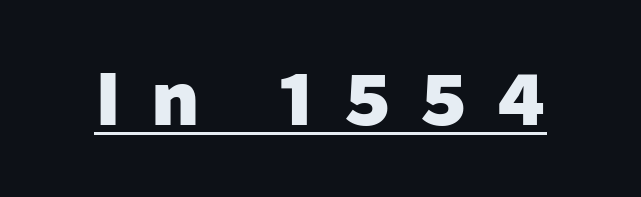
The face used here has the dense, thick strokes of a bold. Every stem runs plumb, perpendicular to the baseline. Tracking value appears strongly positive — letters spread wide. Note the varied advance widths — an 'i' is clearly narrower than an 'm'.
